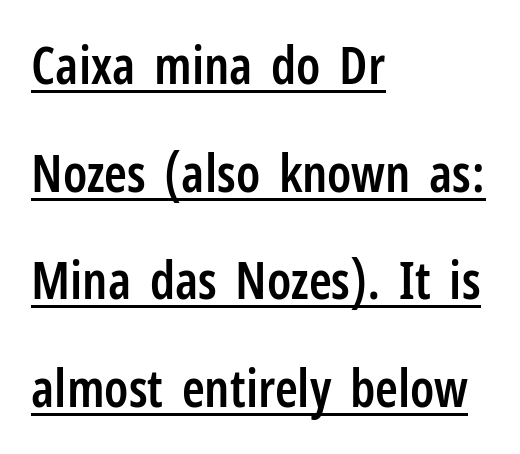
Grotesque or geometric, the face here clearly has no serifs. It's the straight-up-and-down kind of type. Think of a printed novel: that variable character pitch is what you see here. Line starts are locked; line ends wander.
